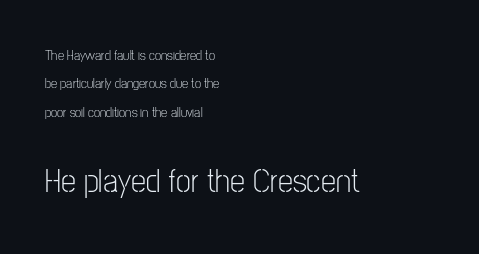
There is no visible air inserted between adjacent glyphs. The area under the type is left untouched. The leading is generous, giving the passage an open texture. Is this a sans? Yes — the strokes have no serifs.
